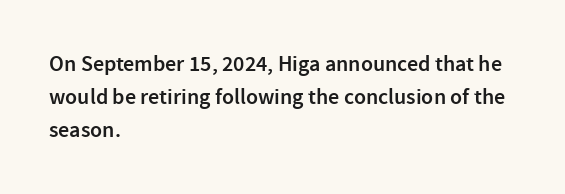
Ascenders rise straight up at ninety degrees. No word sits above an underline. Casual observation: everything's shoved over to the left. Between one letter and the next there's only the usual sliver of space.
